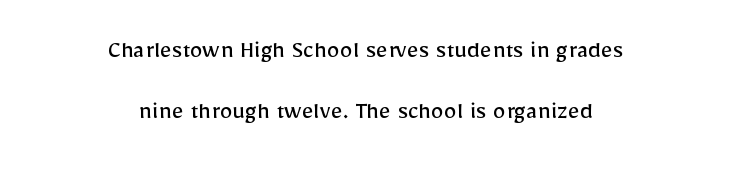
Stems and bowls with no extra thickness — not bold. Characters remain perfectly vertical along every line. Words appear dense and cohesive because spacing is normal. A student would call this center alignment; a typographer would say set centered. The rendering uses a large line-height, opening up the rows.
